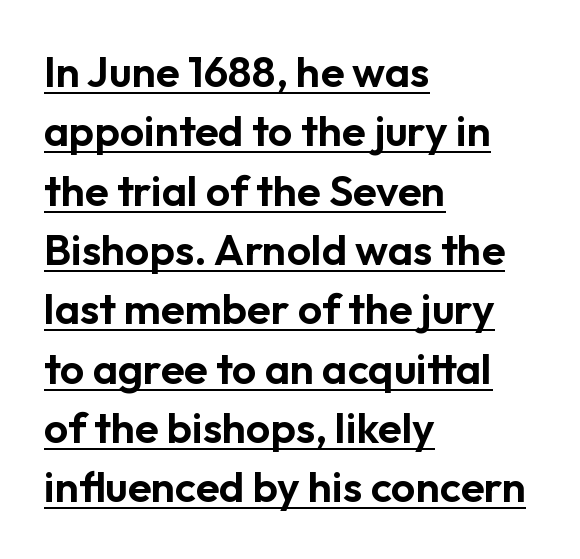
{"serif": "no", "italic": "no", "width": "normal", "stroke_contrast": "low", "x_height": "medium", "monospaced": "no", "underline": "yes", "align": "left", "line_spacing": "normal", "line_spacing_ratio": 1.38, "letter_spacing": "normal", "letter_spacing_em": 0.0, "glyph_px": 43}
